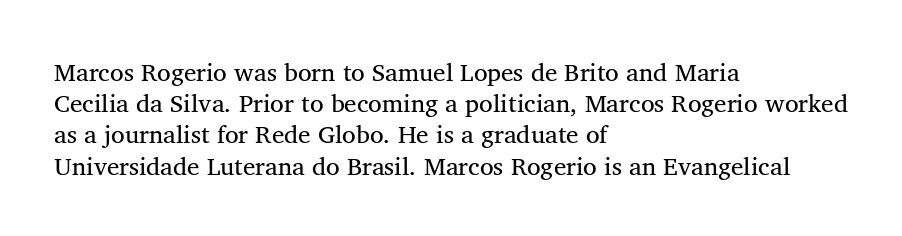
{"underline": "no", "align": "left", "line_spacing": "normal", "line_spacing_ratio": 1.25, "letter_spacing": "normal", "letter_spacing_em": 0.0, "glyph_px": 25}
